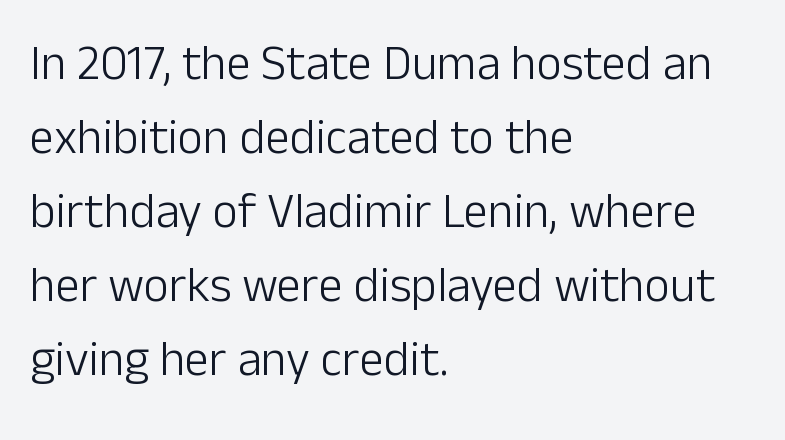
The specimen omits any rule beneath the text block's lines. Stems here are at most as thick as an everyday book face. Which margin do the lines hug? The left one — the right edge is uneven. This sample uses plain, unmodified letter spacing. Rendered with straight, roman letterforms.
